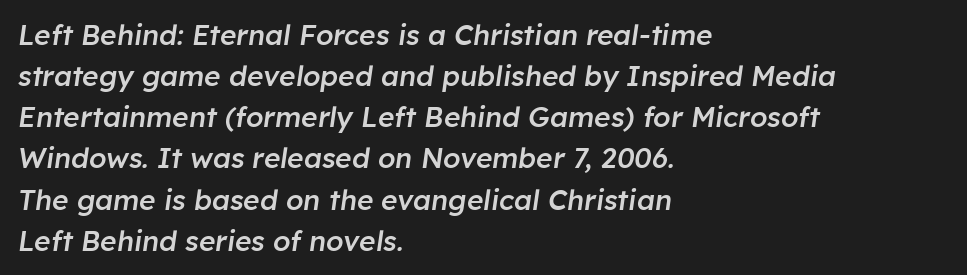
The lines in this sample share a left origin and differ only in where they stop. The words here are not underlined. Students, observe: this is what conventionally led text looks like. A typesetter would call this proportional, since set widths differ per character. Stroke thickness is moderately raised; the sample reads as semibold. Posture: slanted.
